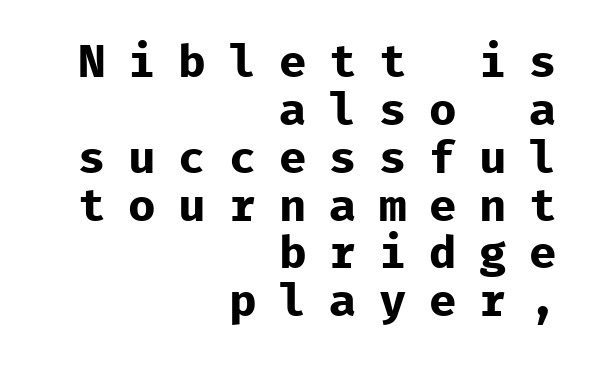
Q: Is the text bold? A: Yes.
Q: Is the text italic (slanted)? A: No, it is upright.
Q: Is the typeface a serif or a sans-serif typeface? A: Sans-serif.
Q: Is the text underlined? A: No.
Q: How is the paragraph aligned? A: Right-aligned.
Q: Is the spacing between letters normal or unusually wide? A: Unusually wide.
Q: Is the spacing between lines tight, normal or loose? A: Tight.
Q: Width (condensed, normal, or wide)? A: Normal.
Q: Stroke contrast? A: Low.
Q: x-height? A: Medium.
Q: Monospaced? A: Yes.
